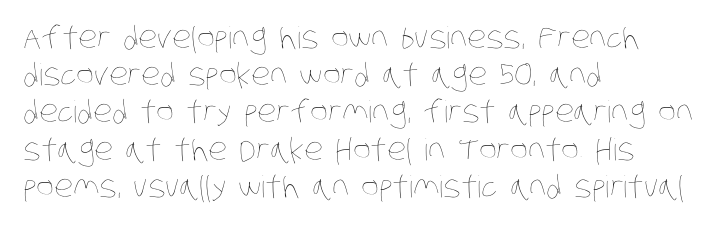
{"bold": "no", "weight": "thin", "width": "condensed", "stroke_contrast": "low", "x_height": "large", "monospaced": "no", "underline": "no", "align": "left", "line_spacing_ratio": 1.24, "letter_spacing": "normal", "letter_spacing_em": 0.0, "glyph_px": 30}
